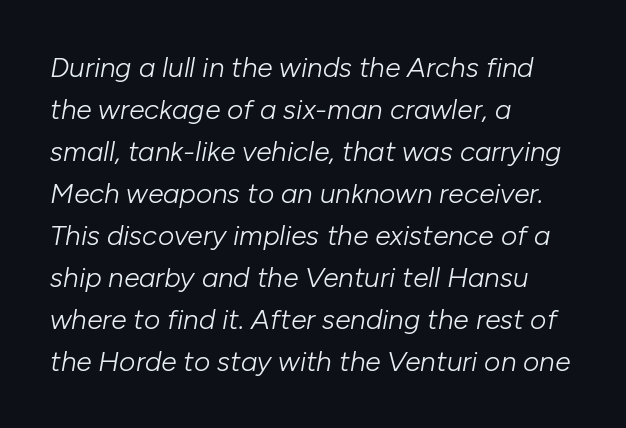
Q: Is the text bold? A: No.
Q: Is the text italic (slanted)? A: Yes, it leans right by about 10 degrees.
Q: Is the text underlined? A: No.
Q: How is the paragraph aligned? A: Left-aligned.
Q: Is the spacing between letters normal or unusually wide? A: Normal.
Q: Is the spacing between lines tight, normal or loose? A: Normal.
Q: Width (condensed, normal, or wide)? A: Normal.
Q: Stroke contrast? A: Low.
Q: x-height? A: Medium.
Q: Monospaced? A: No.
